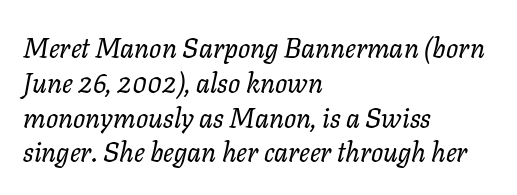
Q: Is the text bold? A: No.
Q: Is the text italic (slanted)? A: Yes, it leans right by about 11 degrees.
Q: Is the text underlined? A: No.
Q: How is the paragraph aligned? A: Left-aligned.
Q: Is the spacing between letters normal or unusually wide? A: Normal.
Q: Is the spacing between lines tight, normal or loose? A: Normal.
